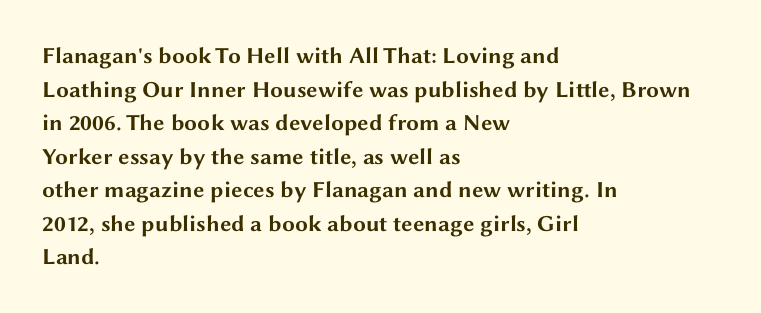
Q: Is the text bold? A: Yes.
Q: Is the text italic (slanted)? A: No, it is upright.
Q: Is the text underlined? A: No.
Q: How is the paragraph aligned? A: Left-aligned.
Q: Is the spacing between letters normal or unusually wide? A: Normal.
Q: Is the spacing between lines tight, normal or loose? A: Normal.
